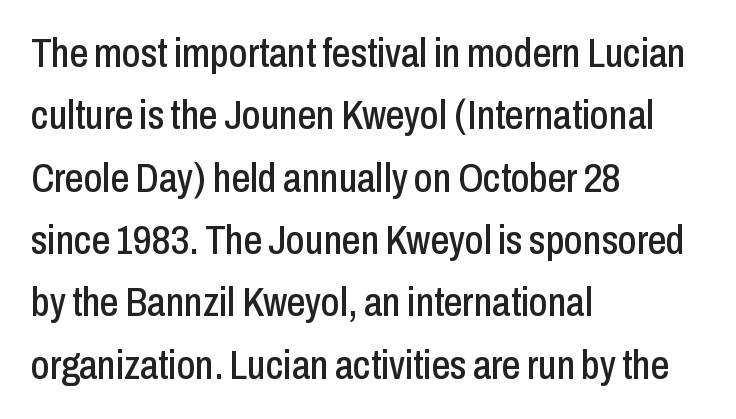
The image shows 41 px condensed sans-serif type, upright; set left-aligned, normal line spacing (1.52x), normal letter spacing, not underlined; low stroke contrast and a medium x-height.
